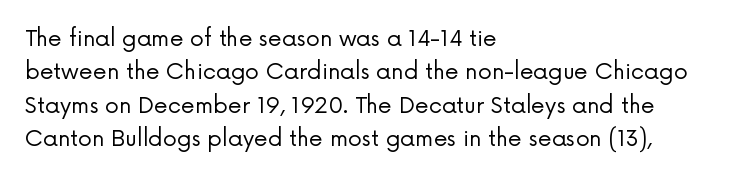
{"italic": "no", "bold": "no", "underline": "no", "align": "left", "line_spacing": "normal", "line_spacing_ratio": 1.52, "letter_spacing": "normal", "letter_spacing_em": 0.0, "glyph_px": 22}
